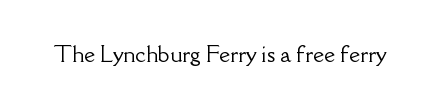
{"italic": "no", "underline": "no", "letter_spacing": "normal", "letter_spacing_em": 0.0, "glyph_px": 21}
